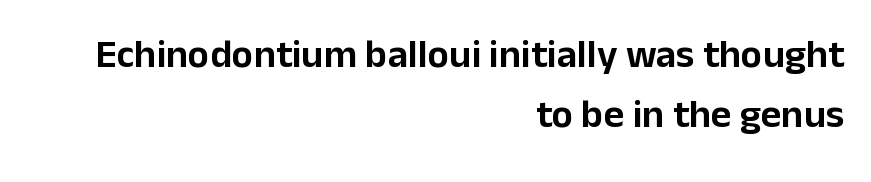
The image shows 40 px sans-serif type, upright; set right-aligned, normal line spacing (1.5x), normal letter spacing, not underlined; low stroke contrast and a medium x-height.
